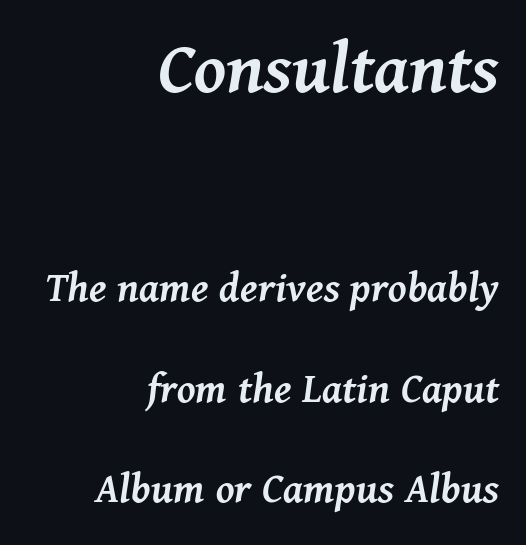
Q: Is the text bold? A: Semi-bold.
Q: Is the text italic (slanted)? A: Yes, it leans right by about 11 degrees.
Q: Is the text underlined? A: No.
Q: How is the paragraph aligned? A: Right-aligned.
Q: Is the spacing between letters normal or unusually wide? A: Normal.
Q: Is the spacing between lines tight, normal or loose? A: Loose.
Q: Which block of text is set in a larger size, the first (top) or the second (bottom)? A: The first (top) one.
Q: Width (condensed, normal, or wide)? A: Normal.
Q: Stroke contrast? A: Medium.
Q: x-height? A: Medium.
Q: Monospaced? A: No.
